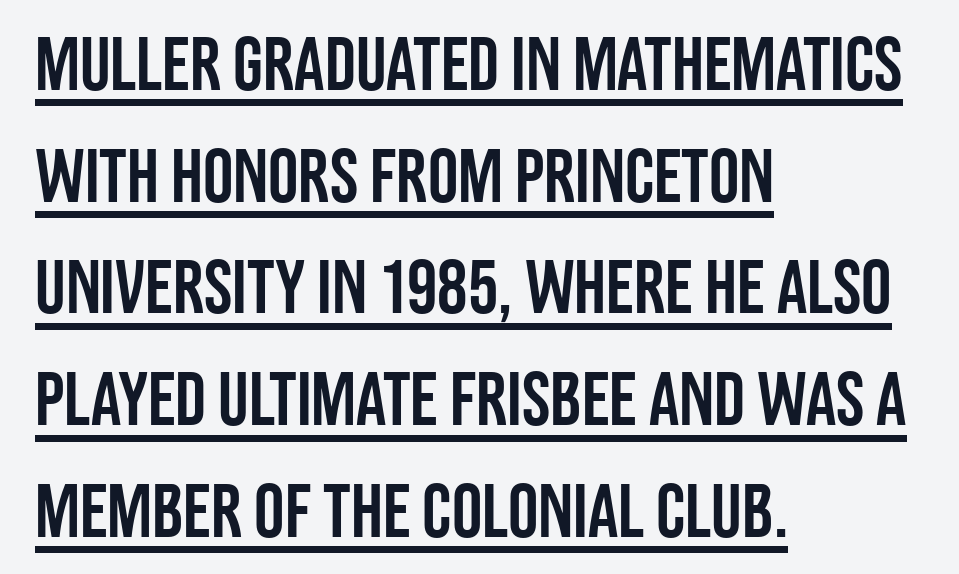
The image shows 76 px condensed sans-serif type, upright; set left-aligned, normal line spacing (1.47x), normal letter spacing, underlined; low stroke contrast and a large x-height.
